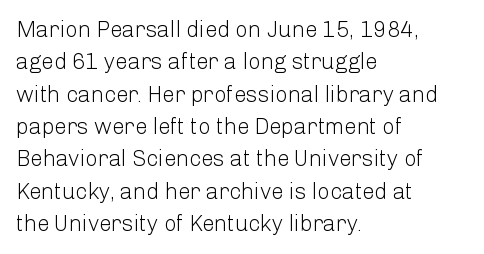
{"italic": "no", "bold": "no", "underline": "no", "align": "left", "line_spacing": "normal", "line_spacing_ratio": 1.47, "letter_spacing": "normal", "letter_spacing_em": 0.0, "glyph_px": 22}
